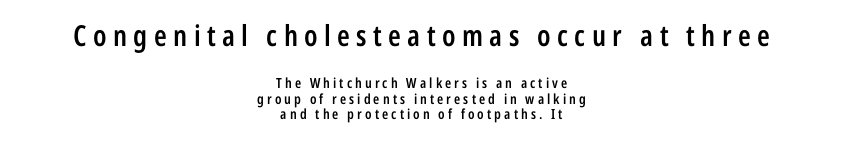
The image shows 29 px semibold, condensed sans-serif type, upright; set centered, tight line spacing (1.11x), unusually wide letter spacing (+0.22 em), not underlined; the first (top) block is 2.07x larger; low stroke contrast and a medium x-height.
